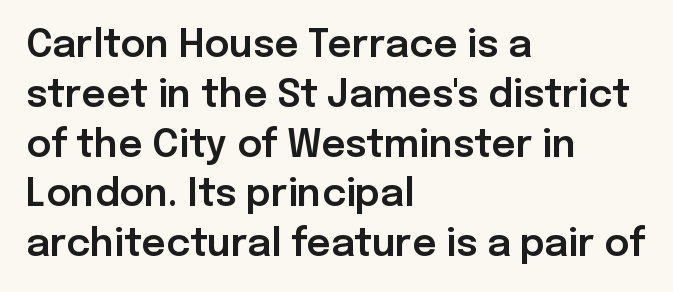
Rendered with straight, roman letterforms. Anything drawn beneath the words? Only blank space. Honestly, the row spacing looks completely unremarkable. A sans-serif font was chosen for this passage.
